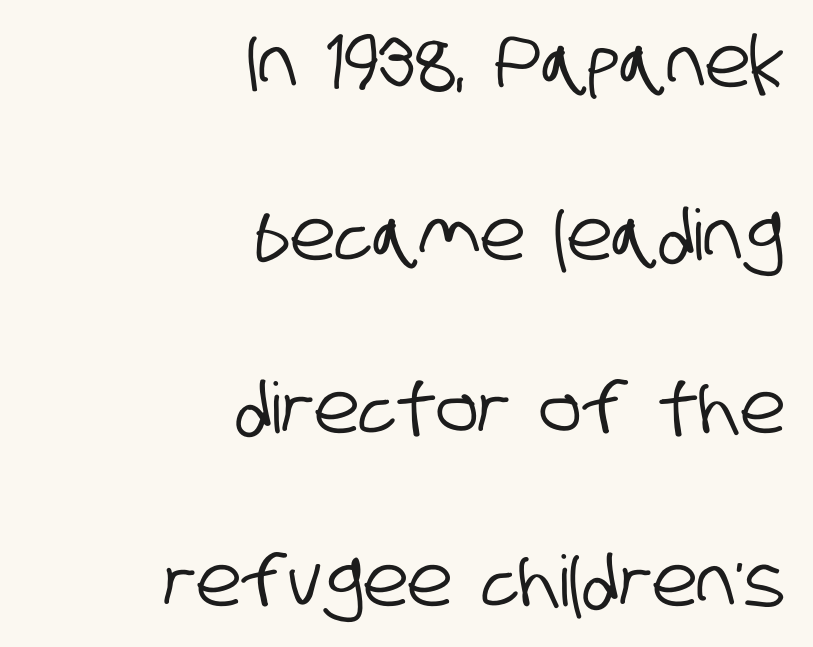
The lines in this sample share a right terminus and differ only in where they begin. Rows of type keep a wide berth in the vertical direction. These lines are rendered in a variable-pitch font. Grotesque or geometric, the face here clearly has no serifs. Just letters on the line, the space beneath them empty.
